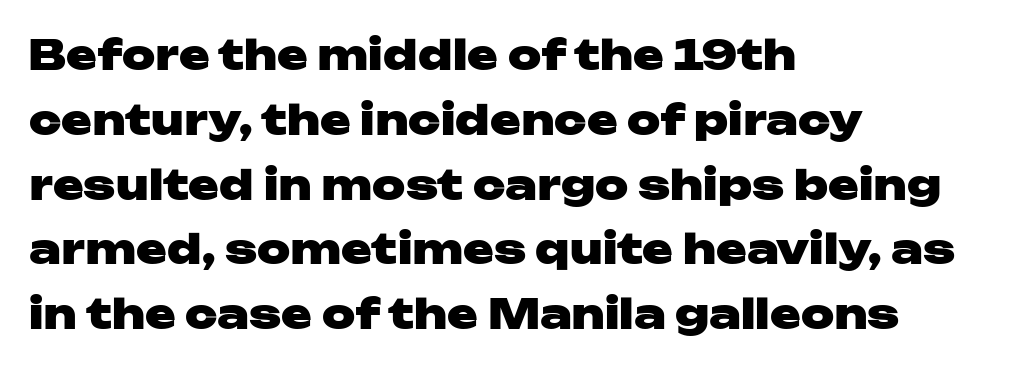
The image shows 41 px heavy, wide sans-serif type, upright; set left-aligned, normal line spacing (1.58x), normal letter spacing, not underlined; low stroke contrast and a medium x-height.
